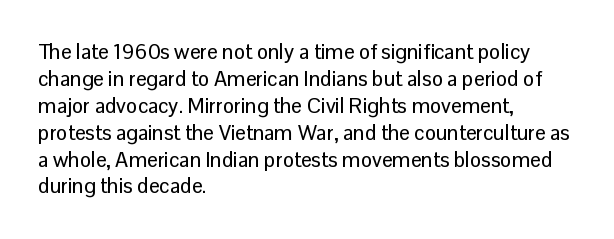
No word sits above an underline. Rendered with straight, roman letterforms. A typesetter would call this leading conventional body-copy spacing. Nothing unusual about the tracking: characters are spaced as the font intends. Line starts are locked; line ends wander.
